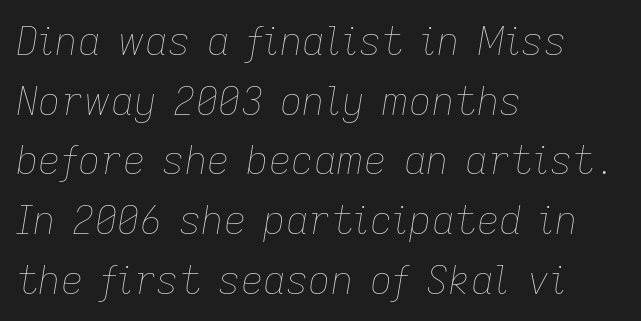
{"italic": "yes", "lean": "right", "slant_degrees": 9, "bold": "no", "weight": "thin", "width": "normal", "stroke_contrast": "low", "x_height": "medium", "monospaced": "no", "underline": "no", "align": "left", "line_spacing": "normal", "line_spacing_ratio": 1.53, "letter_spacing": "normal", "letter_spacing_em": 0.0, "glyph_px": 39}
